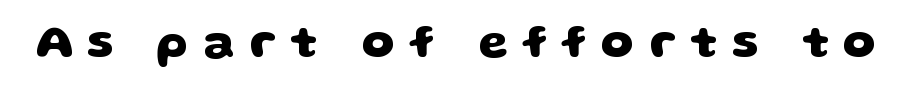
The image shows 47 px heavy, wide sans-serif type; set unusually wide letter spacing (+0.3 em), not underlined; low stroke contrast and a large x-height.
